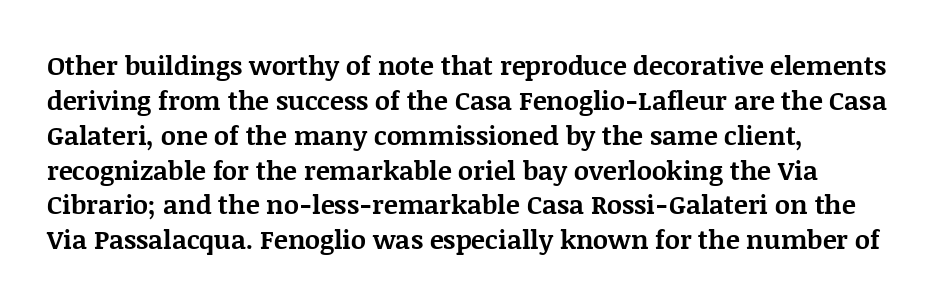
The image shows 26 px bold type, upright; set left-aligned, normal line spacing (1.34x), normal letter spacing, not underlined.
